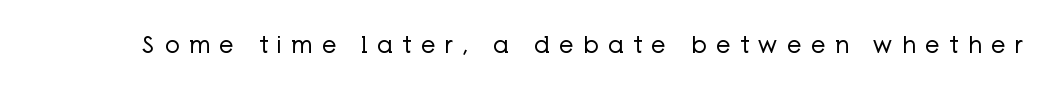
The image shows 23 px text type, upright; set unusually wide letter spacing (+0.41 em), not underlined.
